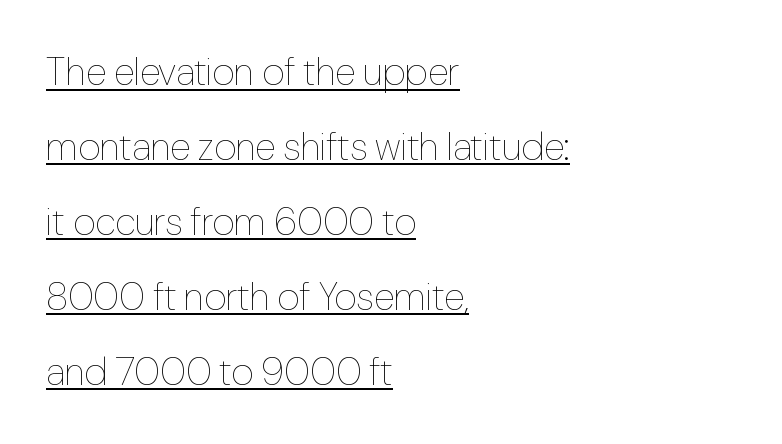
In terms of leading, this rendering errs on the spacious side. What stands out about the letter spacing? Nothing — it is the standard amount. Left-aligned paragraph, ragged on the right. Bold? No — there's no thickening of the strokes. The face used here appears with an underline applied. Quick note: not italic, upright.
